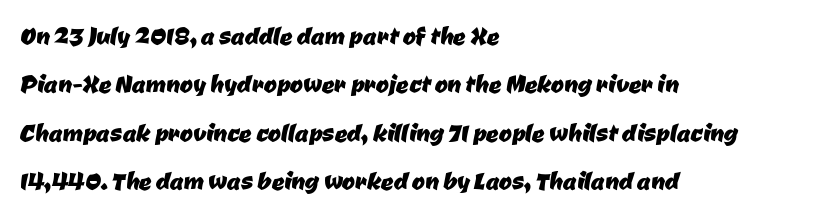
{"serif": "no", "width": "normal", "stroke_contrast": "low", "x_height": "medium", "monospaced": "no", "underline": "no", "align": "left", "line_spacing": "normal", "line_spacing_ratio": 1.56, "letter_spacing": "normal", "letter_spacing_em": 0.0, "glyph_px": 31}
